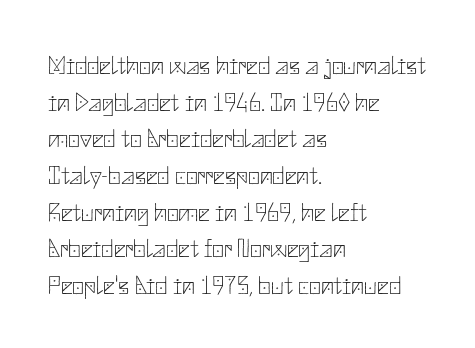
{"italic": "no", "bold": "no", "underline": "no", "align": "left", "line_spacing": "normal", "line_spacing_ratio": 1.41, "letter_spacing": "normal", "letter_spacing_em": 0.0, "glyph_px": 26}
